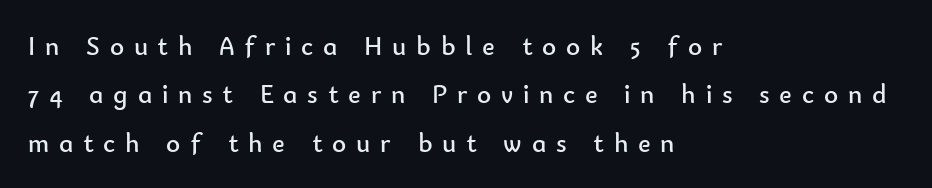
The image shows 27 px text type, upright; set left-aligned, line spacing 1.79x, unusually wide letter spacing (+0.36 em), not underlined.
